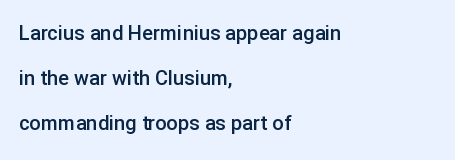
Q: Is the text bold? A: Semi-bold.
Q: Is the text italic (slanted)? A: No, it is upright.
Q: Is the text underlined? A: No.
Q: How is the paragraph aligned? A: Left-aligned.
Q: Is the spacing between letters normal or unusually wide? A: Normal.
Q: Is the spacing between lines tight, normal or loose? A: Loose.
